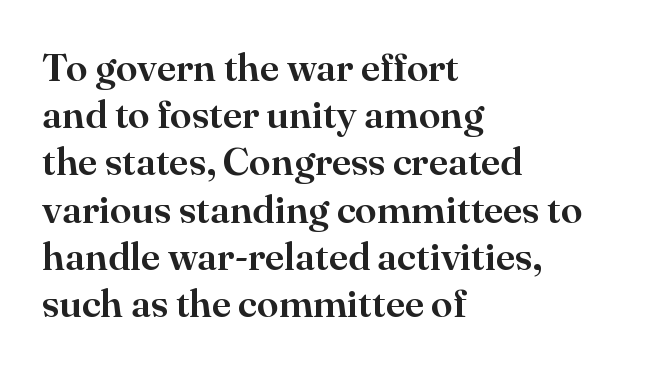
The image shows 39 px serif type, upright; set left-aligned, line spacing 1.21x, normal letter spacing, not underlined; high stroke contrast and a small x-height.
